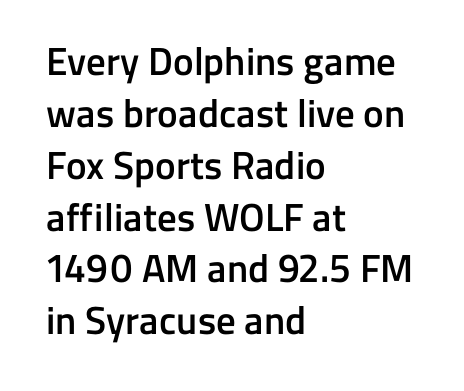
In terms of letterform style, serifs are entirely absent. The rendering keeps characters at their native spacing. Whoever set this chose a conventional vertical rhythm. Horizontal alignment here is leftward, the default for most running prose.
